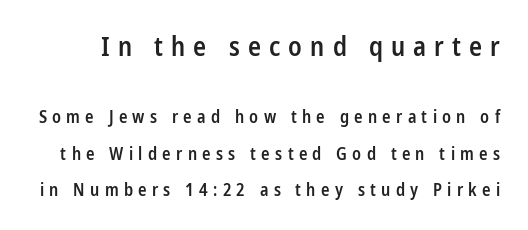
{"italic": "no", "bold": "semi", "underline": "no", "line_spacing": "loose", "line_spacing_ratio": 2.14, "letter_spacing": "wide", "letter_spacing_em": 0.31, "larger_block": "first", "size_ratio": 1.53, "glyph_px": 26}
